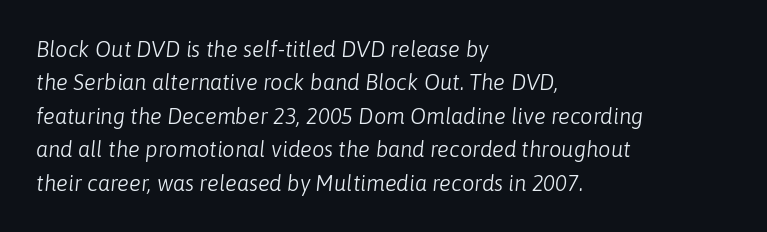
Q: Is the text bold? A: No.
Q: Is the text italic (slanted)? A: Yes, it leans right by about 6 degrees.
Q: Is the text underlined? A: No.
Q: How is the paragraph aligned? A: Left-aligned.
Q: Is the spacing between letters normal or unusually wide? A: Normal.
Q: Is the spacing between lines tight, normal or loose? A: Normal.
